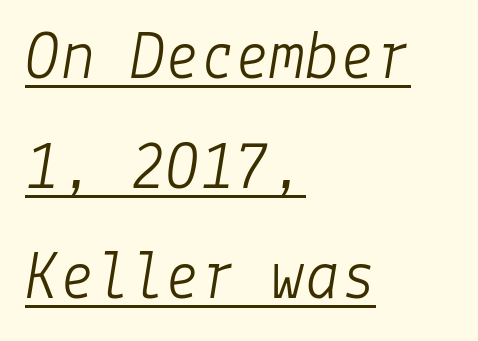
Q: Is the text bold? A: No.
Q: Is the text italic (slanted)? A: Yes, it leans right by about 9 degrees.
Q: Is the text underlined? A: Yes.
Q: How is the paragraph aligned? A: Left-aligned.
Q: Is the spacing between letters normal or unusually wide? A: Normal.
Q: Is the spacing between lines tight, normal or loose? A: Normal.
Q: Width (condensed, normal, or wide)? A: Normal.
Q: Stroke contrast? A: Low.
Q: x-height? A: Medium.
